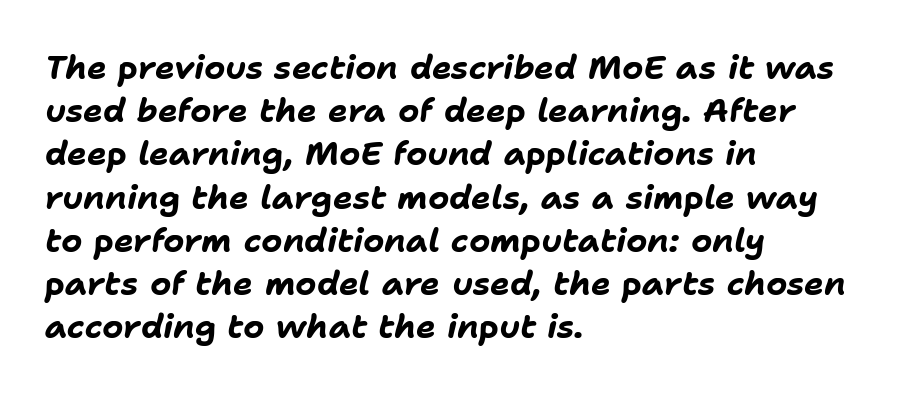
{"italic": "yes", "lean": "right", "slant_degrees": 11, "bold": "yes", "weight": "bold", "width": "normal", "stroke_contrast": "low", "x_height": "medium", "monospaced": "no", "underline": "no", "align": "left", "line_spacing": "normal", "line_spacing_ratio": 1.31, "letter_spacing": "normal", "letter_spacing_em": 0.0, "glyph_px": 33}
